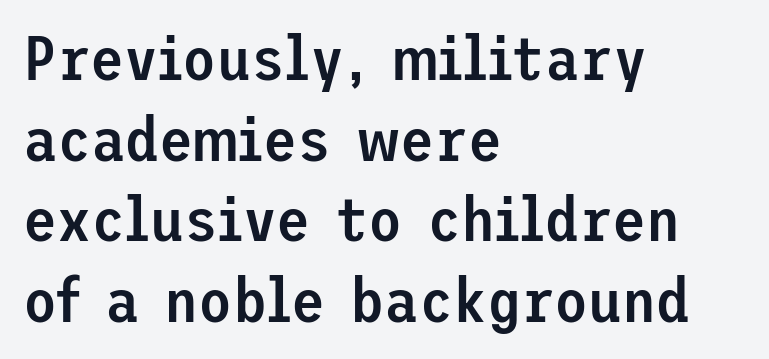
The image shows 62 px semibold sans-serif type, upright; set left-aligned, normal line spacing (1.3x), normal letter spacing, not underlined; low stroke contrast and a medium x-height.
